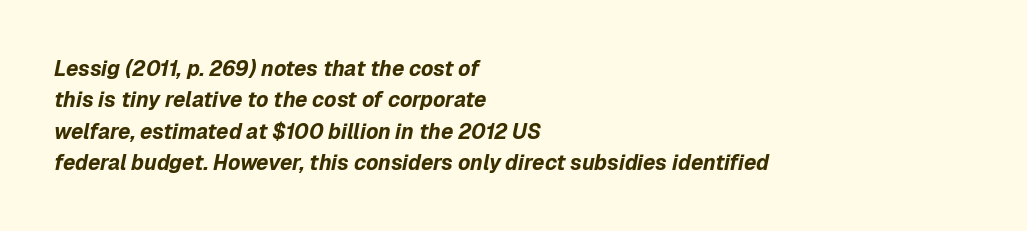
{"italic": "yes", "lean": "right", "slant_degrees": 12, "bold": "yes", "underline": "no", "align": "left", "line_spacing": "normal", "line_spacing_ratio": 1.49, "letter_spacing": "normal", "letter_spacing_em": 0.0, "glyph_px": 21}
